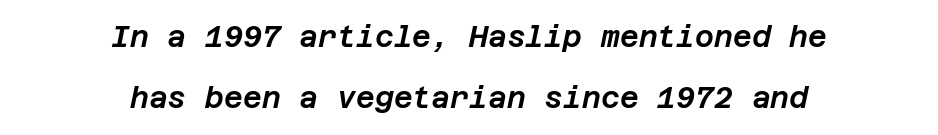
Q: Is the text italic (slanted)? A: Yes, it leans right by about 12 degrees.
Q: Is the text underlined? A: No.
Q: How is the paragraph aligned? A: Centered.
Q: Is the spacing between letters normal or unusually wide? A: Normal.
Q: Is the spacing between lines tight, normal or loose? A: Loose.
Q: Width (condensed, normal, or wide)? A: Normal.
Q: Stroke contrast? A: Low.
Q: x-height? A: Large.
